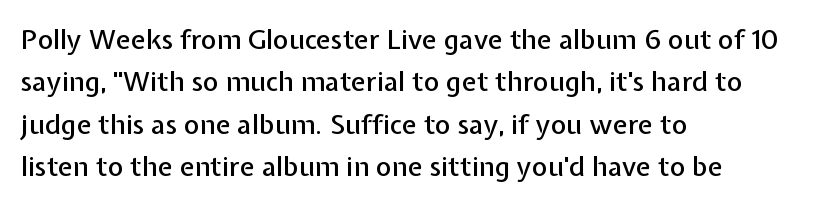
The image shows 27 px text type, upright; set left-aligned, normal line spacing (1.57x), normal letter spacing, not underlined.
